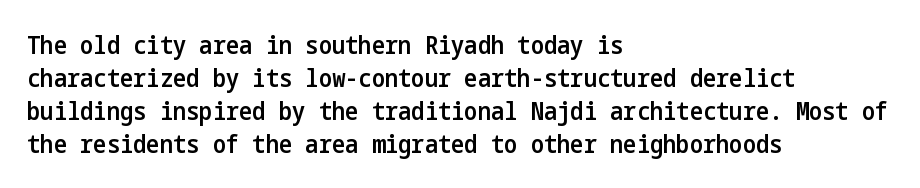
Is the letter spacing exaggerated? No — it looks like the ordinary default. The text block is weighted toward the left margin, trailing off unevenly rightward. Anything drawn beneath the words? Only blank space. The passage shown stacks its lines at a standard gap.
